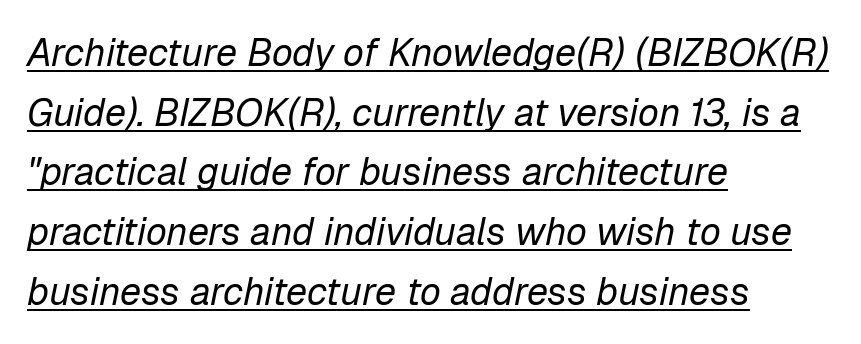
The paragraph shown leans on its left margin. Note the varied advance widths — an 'i' is clearly narrower than an 'm'. Check the space under the baseline: a stroke is drawn there. Observe the lean: these are italic letterforms. This reads as an unemphasized weight, regular at the heaviest.
